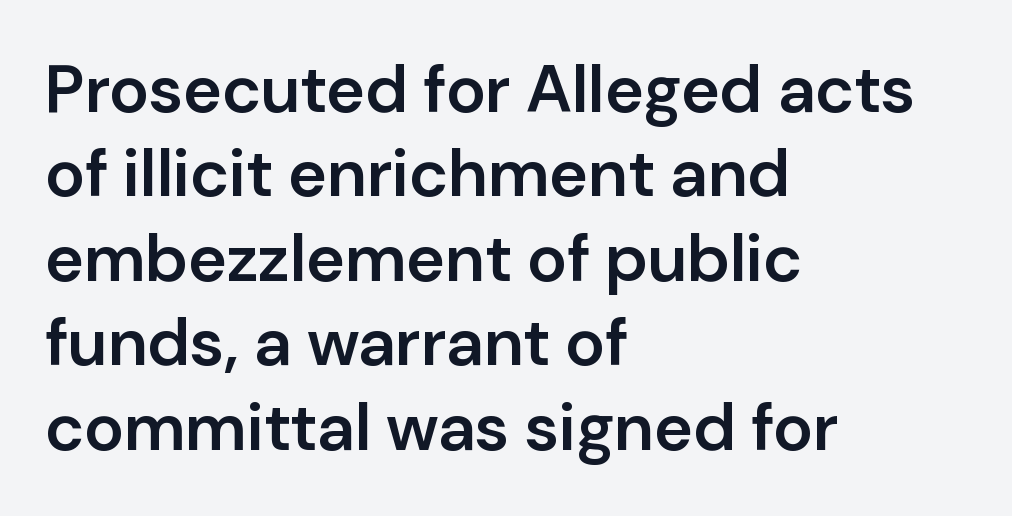
The image shows 67 px semibold sans-serif type, upright; set left-aligned, normal line spacing (1.26x), normal letter spacing, not underlined; low stroke contrast and a medium x-height.
